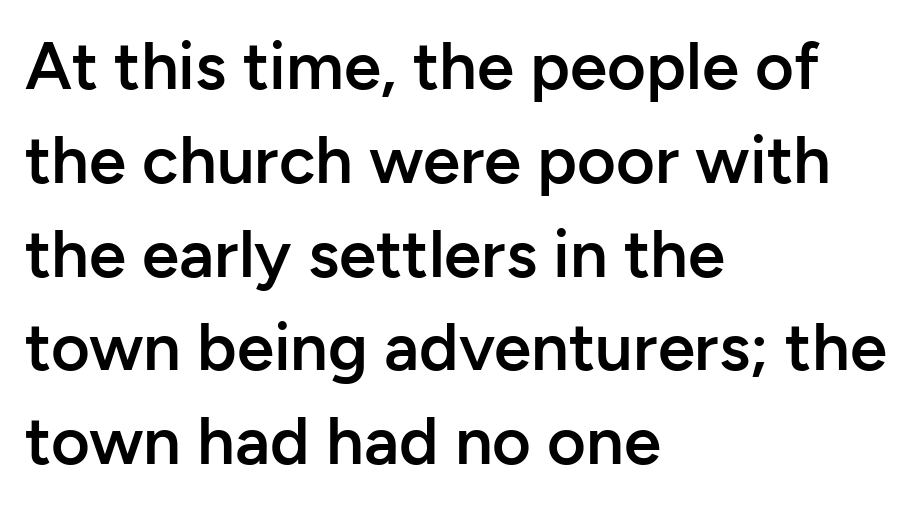
The image shows 67 px semibold sans-serif type, upright; set left-aligned, normal line spacing (1.4x), normal letter spacing, not underlined; low stroke contrast and a medium x-height.
